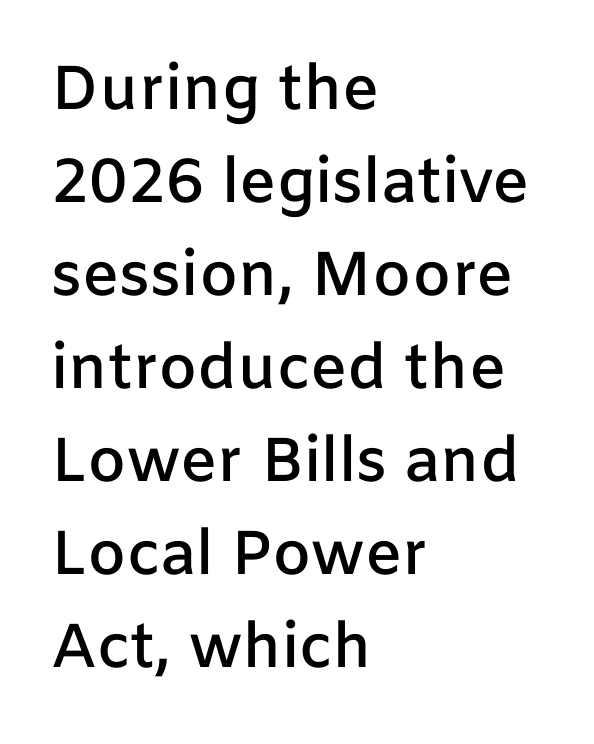
{"serif": "no", "italic": "no", "bold": "semi", "weight": "semibold", "width": "normal", "stroke_contrast": "low", "x_height": "medium", "monospaced": "no", "underline": "no", "align": "left", "line_spacing": "normal", "line_spacing_ratio": 1.5, "letter_spacing": "normal", "letter_spacing_em": 0.0, "glyph_px": 62}
